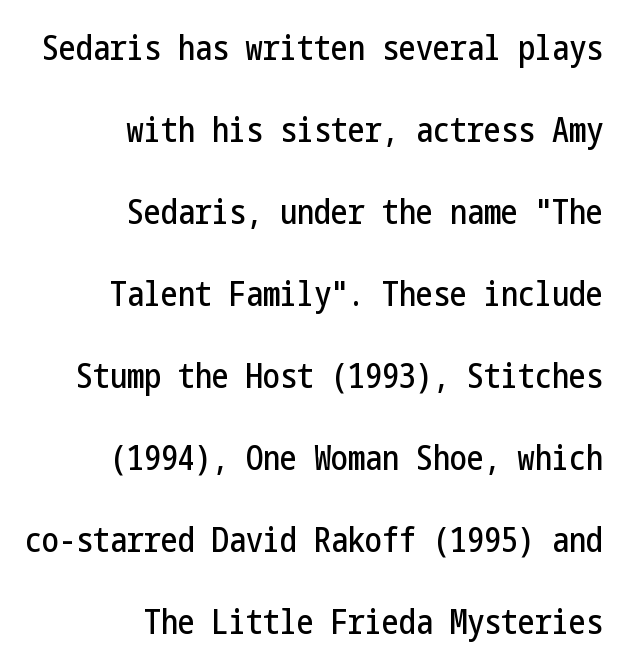
Q: Is the text italic (slanted)? A: No, it is upright.
Q: Is the typeface a serif or a sans-serif typeface? A: Sans-serif.
Q: Is the text underlined? A: No.
Q: How is the paragraph aligned? A: Right-aligned.
Q: Is the spacing between letters normal or unusually wide? A: Normal.
Q: Is the spacing between lines tight, normal or loose? A: Loose.
Q: Width (condensed, normal, or wide)? A: Condensed.
Q: Stroke contrast? A: Low.
Q: x-height? A: Medium.
